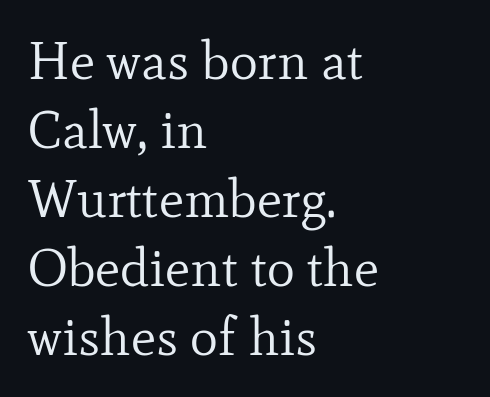
Q: Is the text bold? A: No.
Q: Is the text italic (slanted)? A: No, it is upright.
Q: Is the typeface a serif or a sans-serif typeface? A: Serif.
Q: Is the text underlined? A: No.
Q: How is the paragraph aligned? A: Left-aligned.
Q: Is the spacing between letters normal or unusually wide? A: Normal.
Q: Is the spacing between lines tight, normal or loose? A: Normal.
Q: Width (condensed, normal, or wide)? A: Normal.
Q: Stroke contrast? A: Low.
Q: x-height? A: Small.
Q: Monospaced? A: No.
